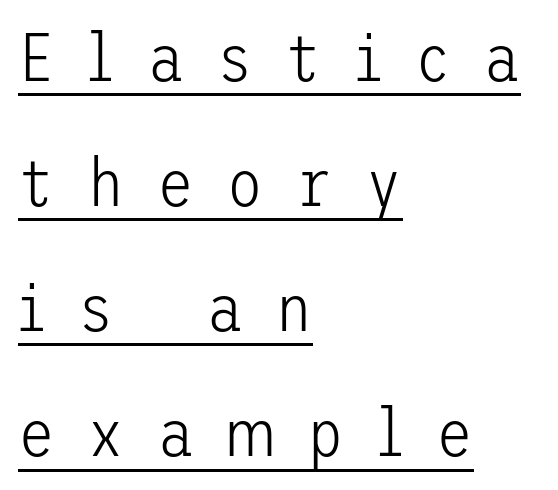
Underlined type. The lettering stays uniformly vertical, giving the passage a roman look. Short note: letters widely spaced. The passage shown is not bold in any degree. Horizontally, the lines are justified to the leading edge only.
